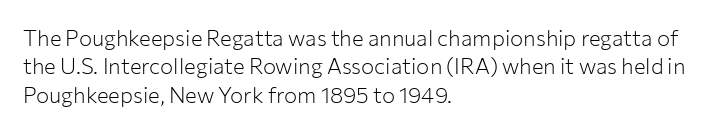
Rule under the text: the space is simply empty. Honestly, the letter spacing is just normal — you wouldn't notice it. The font's upright variant was chosen for this text. The strokes are not fattened; the text isn't bold. Layout note: lines flush left. The designer left line spacing at the default.
